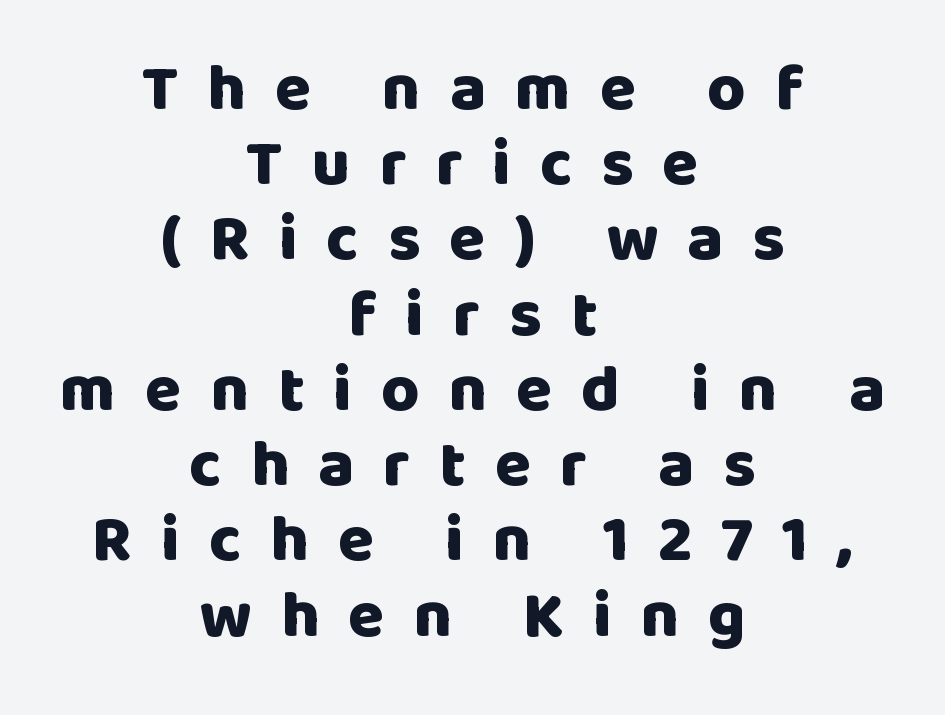
Compared with an ordinary text face, these strokes are far heavier — a full bold. Typeset on center — no edge is straight. Ascenders rise straight up at ninety degrees. Interline gaps are noticeably narrow in this sample. Glance below the letters and you will spot only blank space. What stands out about the letter spacing? Its width — letters are far apart.
